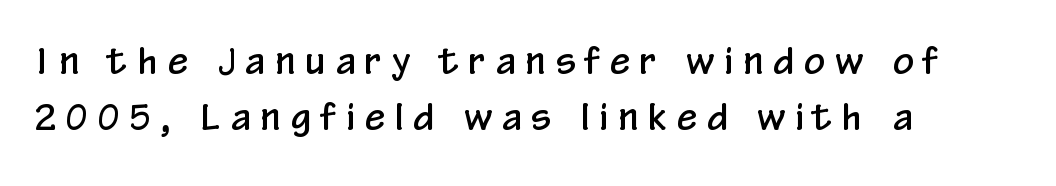
The image shows 36 px condensed sans-serif type, upright; set left-aligned, normal line spacing (1.56x), unusually wide letter spacing (+0.29 em), not underlined; low stroke contrast and a medium x-height.
